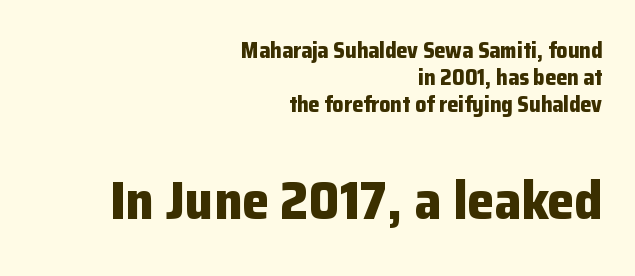
Top chunk: small. Bottom chunk: large. Look at the stroke-to-counter ratio: heavy, a bold. Typeset ragged left — the right edge is the straight one. In terms of letterspacing, this is plain default setting. Bare-footed words on every line. A roman cut, with each character standing at attention.
